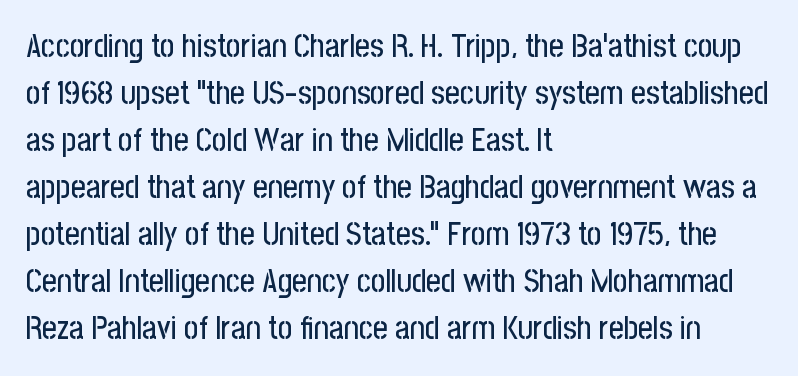
Q: Is the text italic (slanted)? A: No, it is upright.
Q: Is the typeface a serif or a sans-serif typeface? A: Sans-serif.
Q: Is the text underlined? A: No.
Q: How is the paragraph aligned? A: Left-aligned.
Q: Is the spacing between letters normal or unusually wide? A: Normal.
Q: Is the spacing between lines tight, normal or loose? A: Normal.
Q: Width (condensed, normal, or wide)? A: Condensed.
Q: Stroke contrast? A: Low.
Q: x-height? A: Medium.
Q: Monospaced? A: No.
